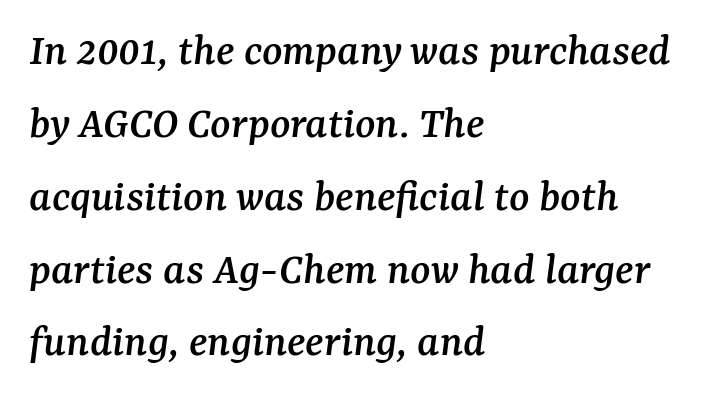
{"serif": "yes", "italic": "yes", "lean": "right", "slant_degrees": 7, "width": "normal", "stroke_contrast": "medium", "x_height": "medium", "monospaced": "no", "underline": "no", "align": "left", "line_spacing": "normal", "line_spacing_ratio": 1.55, "letter_spacing": "normal", "letter_spacing_em": 0.0, "glyph_px": 47}
